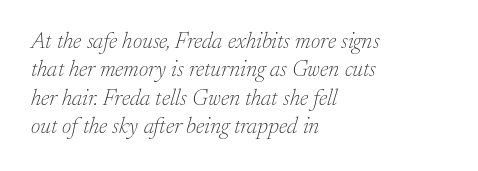
The image shows 23 px text type, italic (leaning right); set left-aligned, line spacing 1.23x, normal letter spacing, not underlined.
